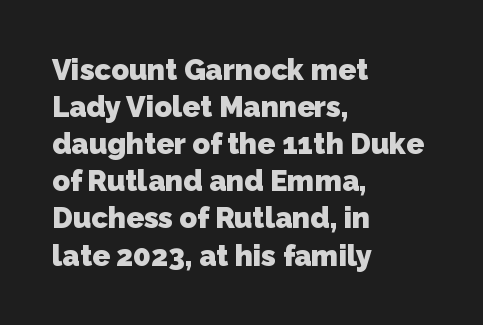
{"serif": "no", "bold": "yes", "weight": "heavy", "width": "normal", "stroke_contrast": "low", "x_height": "medium", "monospaced": "no", "underline": "no", "align": "left", "line_spacing": "normal", "line_spacing_ratio": 1.28, "letter_spacing": "normal", "letter_spacing_em": 0.0, "glyph_px": 29}
